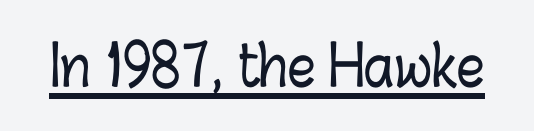
Italic: no, the glyphs are upright roman. Each letter keeps its own natural width here, so spacing adapts to shape. Between one letter and the next there's only the usual sliver of space. The rendering uses the underline text-decoration.
